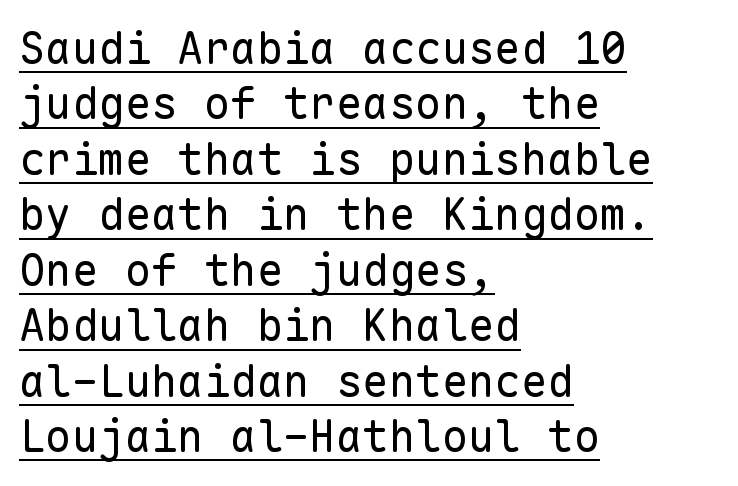
{"serif": "no", "italic": "no", "bold": "no", "weight": "regular", "width": "normal", "stroke_contrast": "low", "x_height": "medium", "monospaced": "yes", "underline": "yes", "align": "left", "line_spacing": "normal", "line_spacing_ratio": 1.26, "letter_spacing": "normal", "letter_spacing_em": 0.0, "glyph_px": 44}
